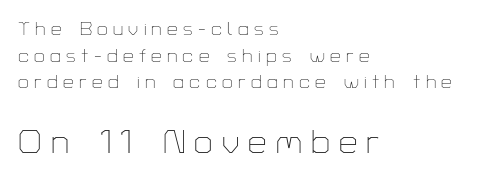
The image shows 33 px thin sans-serif type, upright; set left-aligned, normal line spacing (1.4x), unusually wide letter spacing (+0.28 em), not underlined; the second (bottom) block is 1.74x larger; low stroke contrast and a medium x-height.
